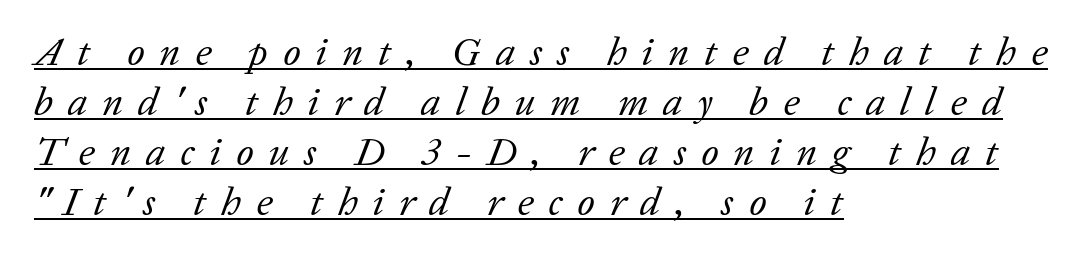
The rendering inserts visible extra space after every character. Caption: face not bold, strokes unweighted. You can tell from the footed stems that serif type was used. These lines sit exactly where default settings would place them. Spacing verdict: proportional, widths tailored to each character. Tall strokes in this sample are angled rather than plumb.
